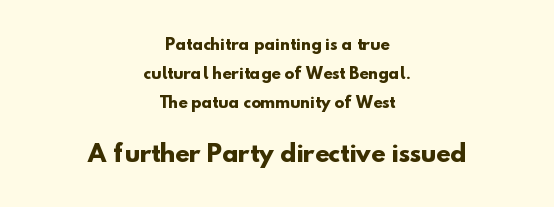
{"bold": "yes", "underline": "no", "align": "center", "line_spacing": "loose", "line_spacing_ratio": 1.92, "letter_spacing": "normal", "letter_spacing_em": 0.0, "larger_block": "second", "size_ratio": 1.53, "glyph_px": 23}
